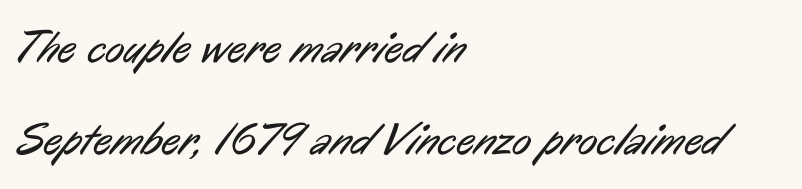
The image shows 45 px regular-weight, condensed sans-serif type; set left-aligned, loose line spacing (2.04x), normal letter spacing, not underlined; low stroke contrast and a medium x-height.
